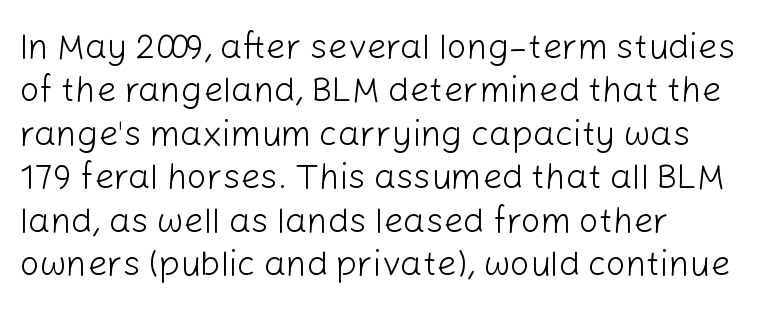
{"serif": "no", "italic": "no", "bold": "no", "weight": "light", "width": "normal", "stroke_contrast": "low", "x_height": "medium", "monospaced": "no", "underline": "no", "align": "left", "line_spacing_ratio": 1.24, "letter_spacing": "normal", "letter_spacing_em": 0.0, "glyph_px": 35}
